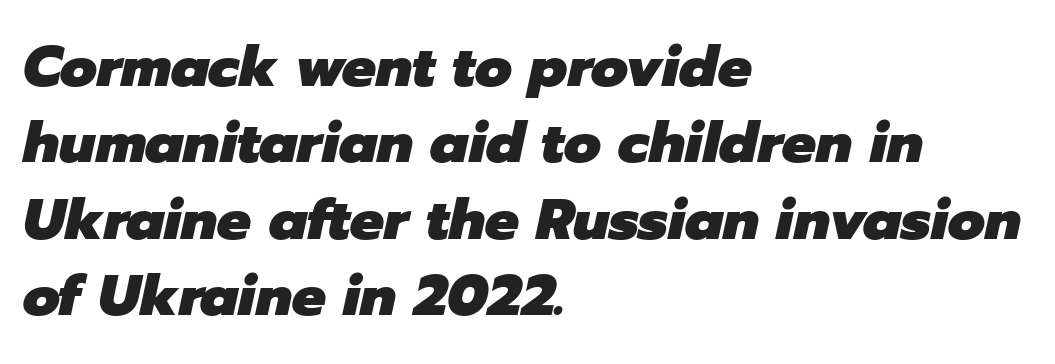
{"italic": "yes", "lean": "right", "slant_degrees": 12, "bold": "yes", "weight": "heavy", "width": "normal", "stroke_contrast": "low", "x_height": "medium", "monospaced": "no", "underline": "no", "align": "left", "line_spacing": "normal", "line_spacing_ratio": 1.34, "letter_spacing": "normal", "letter_spacing_em": 0.0, "glyph_px": 57}
